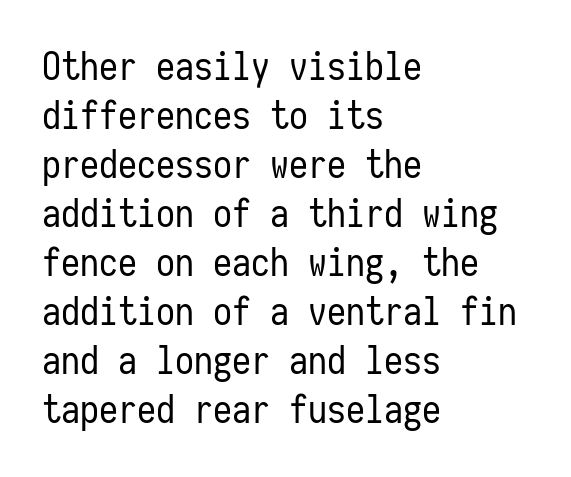
The image shows 38 px regular-weight, condensed sans-serif type, upright, monospaced; set left-aligned, normal line spacing (1.29x), normal letter spacing, not underlined; low stroke contrast and a medium x-height.
